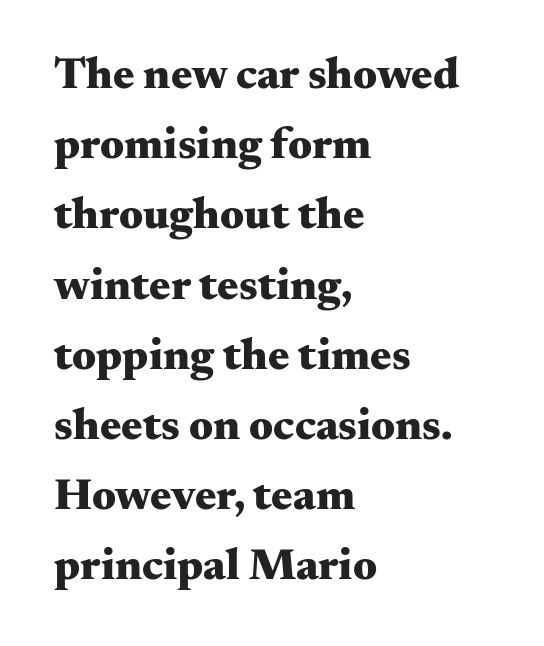
Q: Is the text bold? A: Yes.
Q: Is the text italic (slanted)? A: No, it is upright.
Q: Is the typeface a serif or a sans-serif typeface? A: Serif.
Q: Is the text underlined? A: No.
Q: How is the paragraph aligned? A: Left-aligned.
Q: Is the spacing between letters normal or unusually wide? A: Normal.
Q: Is the spacing between lines tight, normal or loose? A: Normal.
Q: Width (condensed, normal, or wide)? A: Wide.
Q: Stroke contrast? A: Medium.
Q: x-height? A: Small.
Q: Monospaced? A: No.
